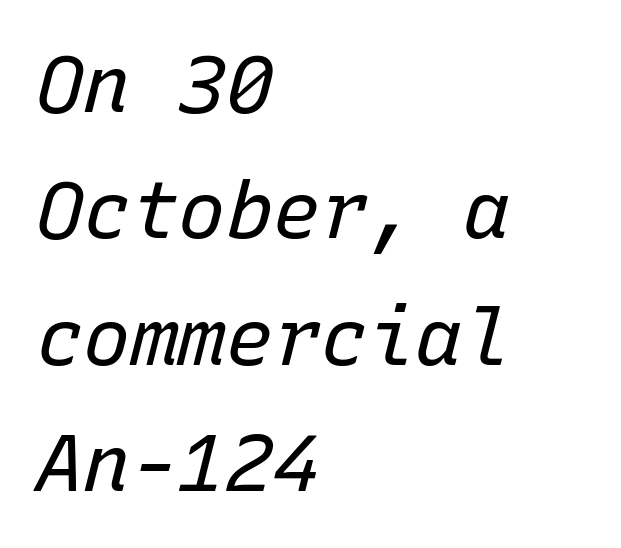
The image shows 79 px regular-weight type, italic (leaning right), monospaced; set left-aligned, normal line spacing (1.6x), normal letter spacing, not underlined; low stroke contrast and a medium x-height.
